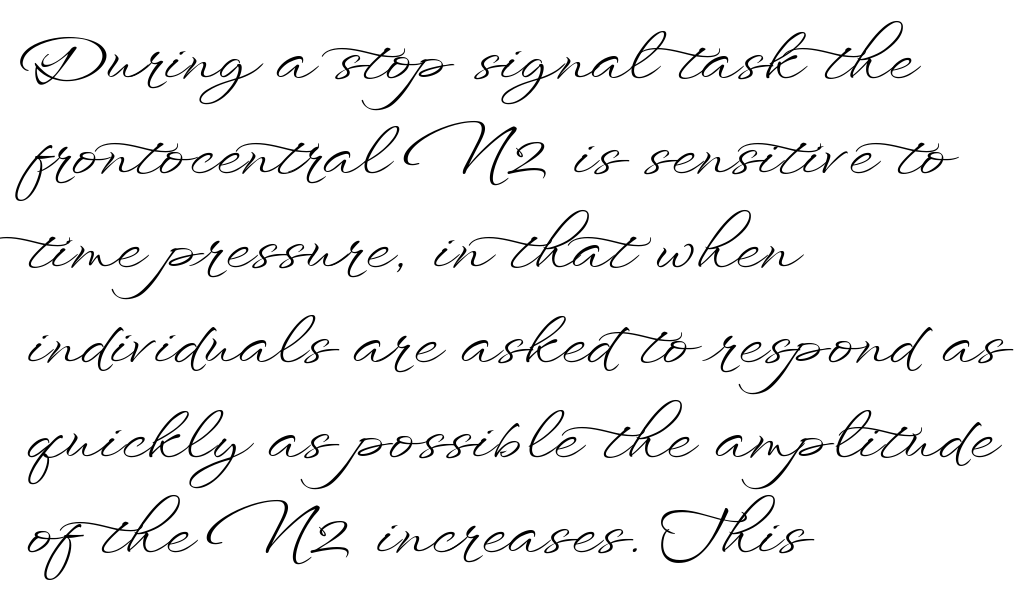
{"bold": "no", "weight": "light", "width": "wide", "stroke_contrast": "low", "x_height": "small", "monospaced": "no", "underline": "no", "align": "left", "line_spacing": "normal", "line_spacing_ratio": 1.48, "letter_spacing": "normal", "letter_spacing_em": 0.0, "glyph_px": 64}
